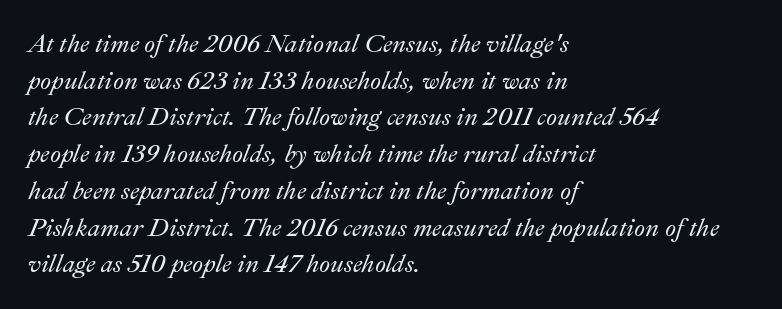
{"italic": "yes", "lean": "right", "slant_degrees": 22, "underline": "no", "align": "left", "line_spacing": "normal", "line_spacing_ratio": 1.47, "letter_spacing": "normal", "letter_spacing_em": 0.0, "glyph_px": 25}
